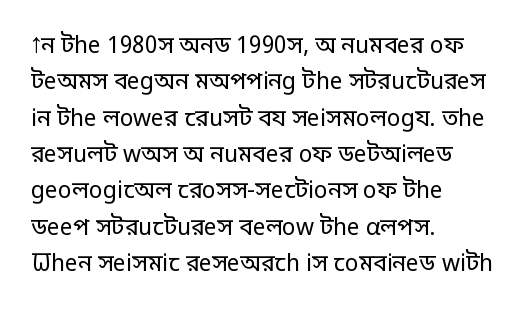
Q: Is the text bold? A: No.
Q: Is the text italic (slanted)? A: No, it is upright.
Q: Is the text underlined? A: No.
Q: How is the paragraph aligned? A: Left-aligned.
Q: Is the spacing between letters normal or unusually wide? A: Normal.
Q: Is the spacing between lines tight, normal or loose? A: Normal.
